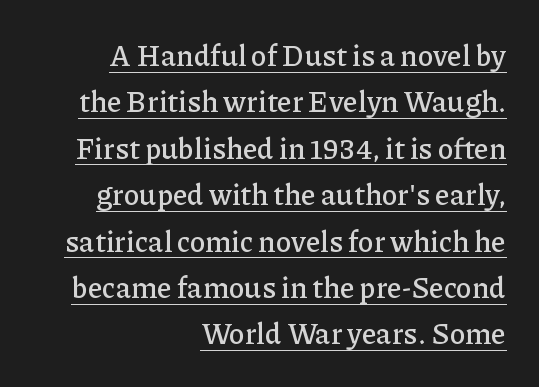
Note the varied advance widths — an 'i' is clearly narrower than an 'm'. A typesetter would label this face a serif. Horizontal bands of white between lines are of average thickness. Here the glyphs are tracked normally, forming tight word shapes. Posture: vertical. The passage shown is underscored from start to finish.
